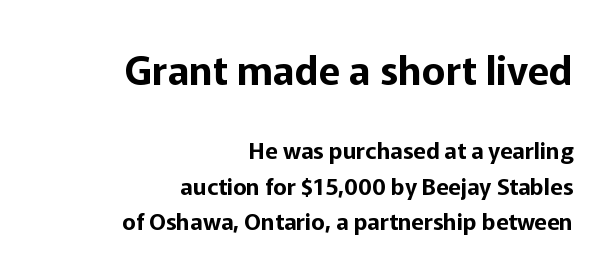
The image shows 40 px sans-serif type, upright; set right-aligned, normal line spacing (1.55x), normal letter spacing, not underlined; the first (top) block is 1.74x larger; low stroke contrast and a medium x-height.
